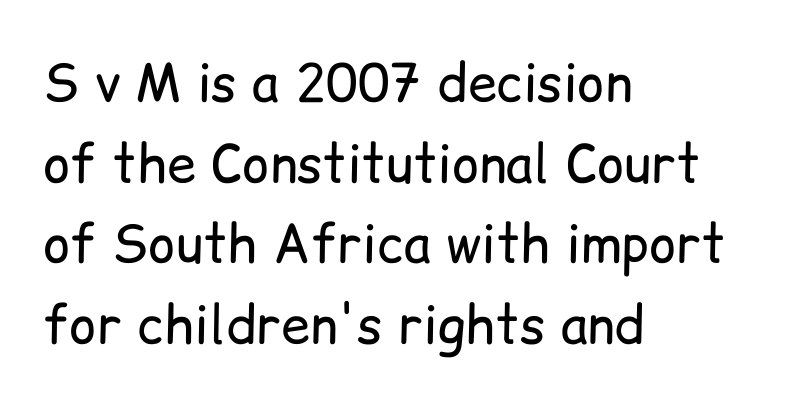
{"serif": "no", "italic": "no", "bold": "no", "weight": "regular", "width": "normal", "stroke_contrast": "low", "x_height": "medium", "monospaced": "no", "underline": "no", "align": "left", "line_spacing": "normal", "line_spacing_ratio": 1.55, "letter_spacing": "normal", "letter_spacing_em": 0.0, "glyph_px": 52}
